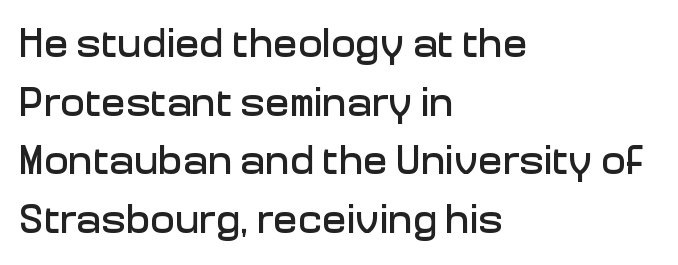
The image shows 41 px sans-serif type, upright; set left-aligned, normal line spacing (1.43x), normal letter spacing, not underlined; low stroke contrast and a medium x-height.
